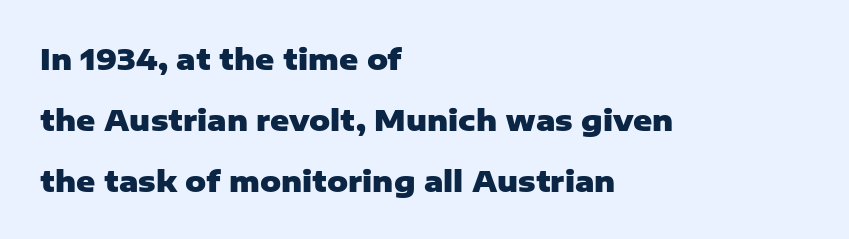
Q: Is the text bold? A: Yes.
Q: Is the text italic (slanted)? A: No, it is upright.
Q: Is the typeface a serif or a sans-serif typeface? A: Sans-serif.
Q: Is the text underlined? A: No.
Q: How is the paragraph aligned? A: Left-aligned.
Q: Is the spacing between letters normal or unusually wide? A: Normal.
Q: Is the spacing between lines tight, normal or loose? A: Loose.
Q: Width (condensed, normal, or wide)? A: Normal.
Q: Stroke contrast? A: Low.
Q: x-height? A: Medium.
Q: Monospaced? A: No.
